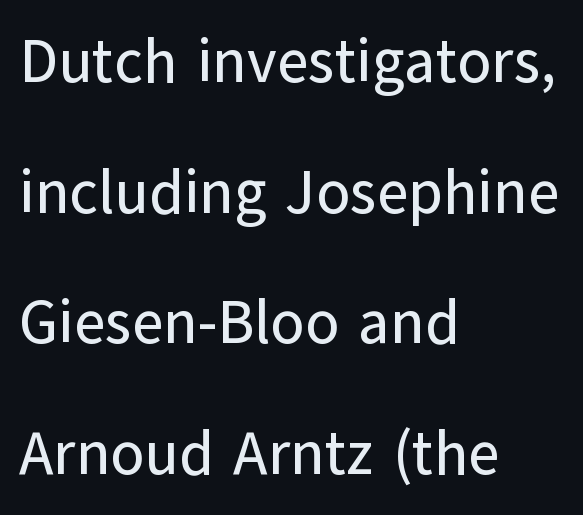
{"serif": "no", "italic": "no", "width": "normal", "stroke_contrast": "low", "x_height": "medium", "monospaced": "no", "underline": "no", "align": "left", "line_spacing": "loose", "line_spacing_ratio": 2.14, "letter_spacing": "normal", "letter_spacing_em": 0.0, "glyph_px": 61}
